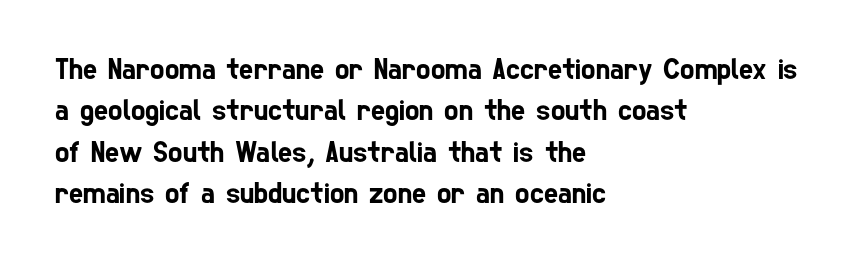
Q: Is the typeface a serif or a sans-serif typeface? A: Sans-serif.
Q: Is the text underlined? A: No.
Q: How is the paragraph aligned? A: Left-aligned.
Q: Is the spacing between letters normal or unusually wide? A: Normal.
Q: Is the spacing between lines tight, normal or loose? A: Normal.
Q: Width (condensed, normal, or wide)? A: Condensed.
Q: Stroke contrast? A: Low.
Q: x-height? A: Medium.
Q: Monospaced? A: No.
